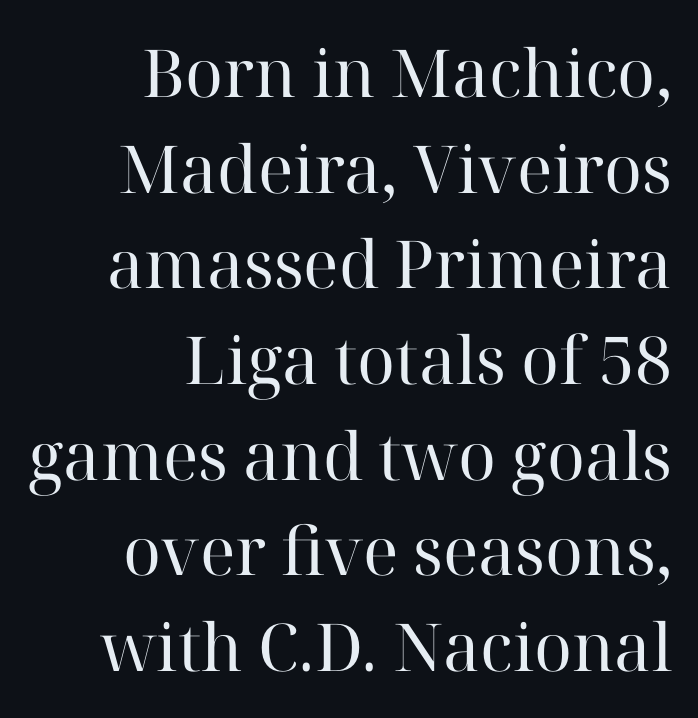
Note the varied advance widths — an 'i' is clearly narrower than an 'm'. The specimen reads as upright at a glance. A typesetter would label this face a serif. Reading down the block, your eye finds every line finishing at a fixed right position. No extra ink here — the face is not bold. You could call the tracking neutral — neither tight nor loose.
